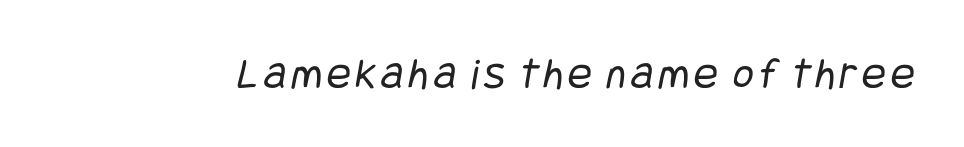
Q: Is the text bold? A: No.
Q: Is the typeface a serif or a sans-serif typeface? A: Sans-serif.
Q: Is the text underlined? A: No.
Q: Width (condensed, normal, or wide)? A: Condensed.
Q: Stroke contrast? A: Low.
Q: x-height? A: Large.
